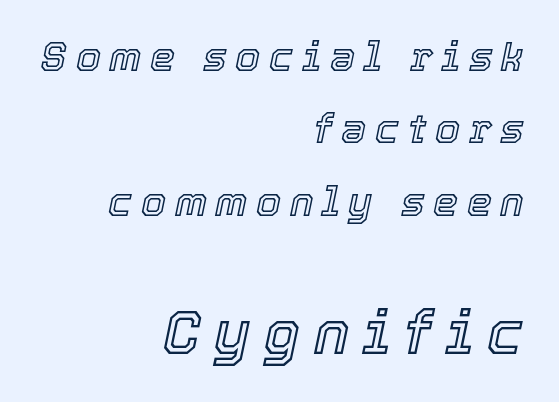
Q: Is the text italic (slanted)? A: Yes, it leans right by about 12 degrees.
Q: Is the text underlined? A: No.
Q: How is the paragraph aligned? A: Right-aligned.
Q: Is the spacing between letters normal or unusually wide? A: Unusually wide.
Q: Which block of text is set in a larger size, the first (top) or the second (bottom)? A: The second (bottom) one.
Q: Width (condensed, normal, or wide)? A: Normal.
Q: x-height? A: Medium.
Q: Monospaced? A: No.
